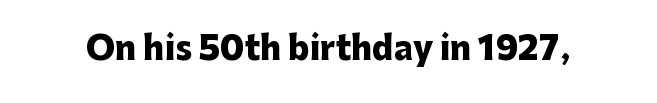
Q: Is the text bold? A: Yes.
Q: Is the text italic (slanted)? A: No, it is upright.
Q: Is the typeface a serif or a sans-serif typeface? A: Sans-serif.
Q: Is the text underlined? A: No.
Q: Is the spacing between letters normal or unusually wide? A: Normal.
Q: Width (condensed, normal, or wide)? A: Normal.
Q: Stroke contrast? A: Low.
Q: x-height? A: Medium.
Q: Monospaced? A: No.
